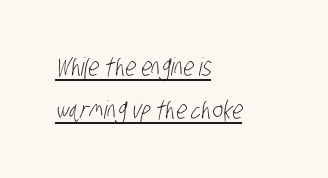
The image shows 25 px text type; set left-aligned, line spacing 1.72x, normal letter spacing, underlined.
